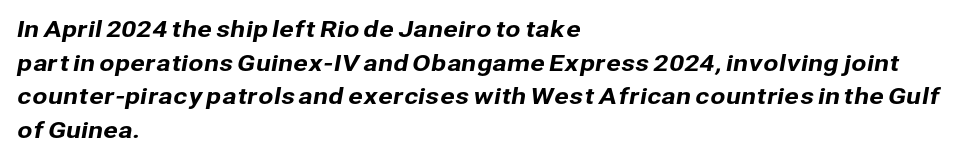
{"underline": "no", "align": "left", "line_spacing": "normal", "line_spacing_ratio": 1.53, "letter_spacing": "normal", "letter_spacing_em": 0.0, "glyph_px": 22}
